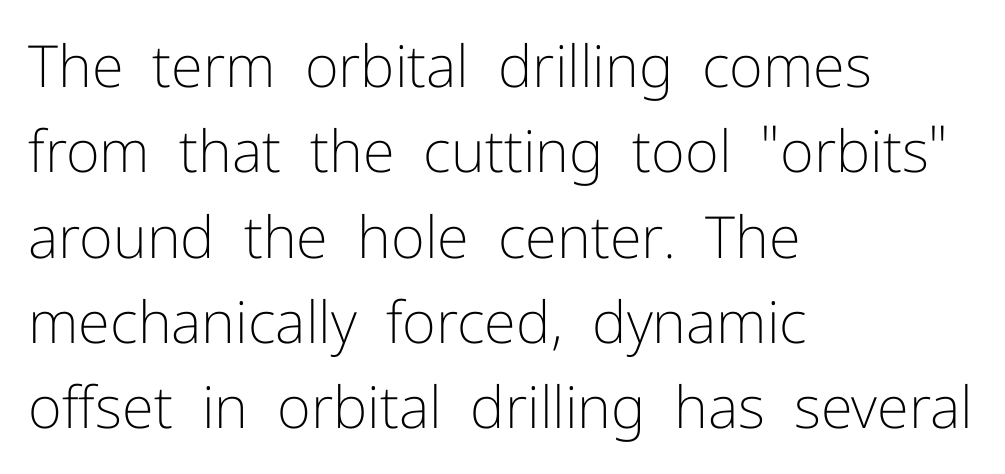
What stands out about the letter spacing? Nothing — it is the standard amount. Character widths vary here, with narrow letters taking less room than wide ones. In terms of letterform style, serifs are entirely absent. The weight tops out at a normal text grade. The ragged edge is on the right, which tells us the setting is flush left.
